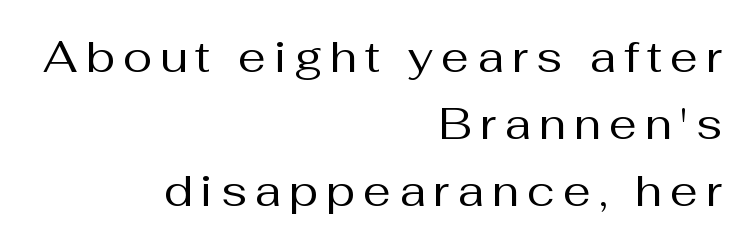
The letters stand upright; this is a roman face. Each letter keeps its own natural width here, so spacing adapts to shape. Where is the straight margin? On the right. This rendering features lettering with no underline. The characters are drawn with everyday or finer stroke widths.
